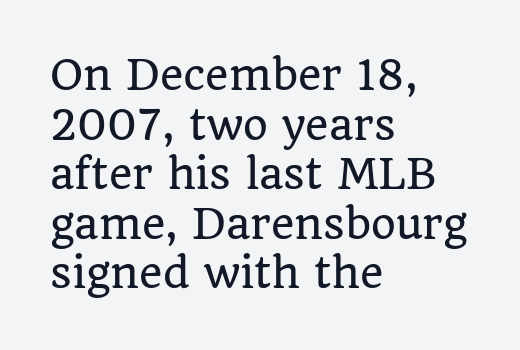
The image shows 40 px serif type, upright; set left-aligned, line spacing 1.24x, normal letter spacing, not underlined; low stroke contrast and a large x-height.
